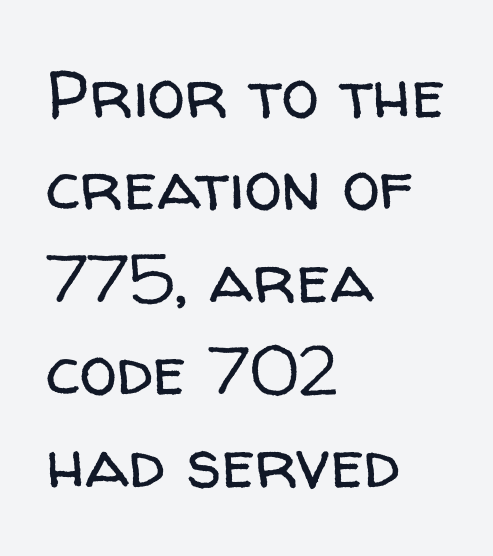
Q: Is the text bold? A: No.
Q: Is the text italic (slanted)? A: No, it is upright.
Q: Is the typeface a serif or a sans-serif typeface? A: Sans-serif.
Q: Is the text underlined? A: No.
Q: How is the paragraph aligned? A: Left-aligned.
Q: Is the spacing between letters normal or unusually wide? A: Normal.
Q: Is the spacing between lines tight, normal or loose? A: Normal.
Q: Width (condensed, normal, or wide)? A: Normal.
Q: Stroke contrast? A: Low.
Q: x-height? A: Medium.
Q: Monospaced? A: No.
